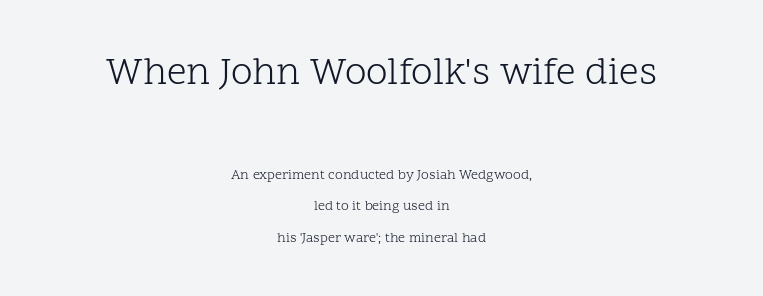
The image shows 39 px light serif type, upright; set centered, loose line spacing (2.25x), normal letter spacing, not underlined; the first (top) block is 2.79x larger; low stroke contrast and a medium x-height.
